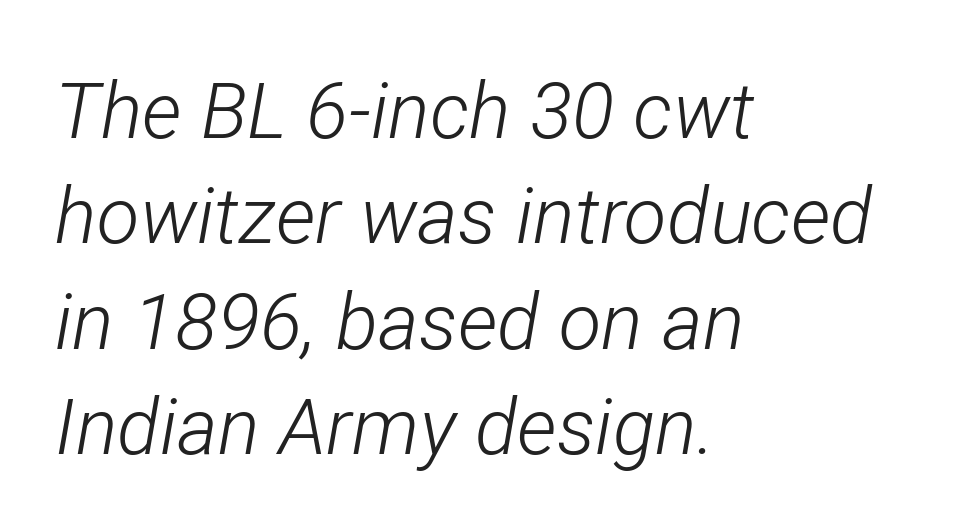
The image shows 78 px light, condensed type, italic (leaning right); set left-aligned, normal line spacing (1.35x), normal letter spacing, not underlined; low stroke contrast and a medium x-height.
